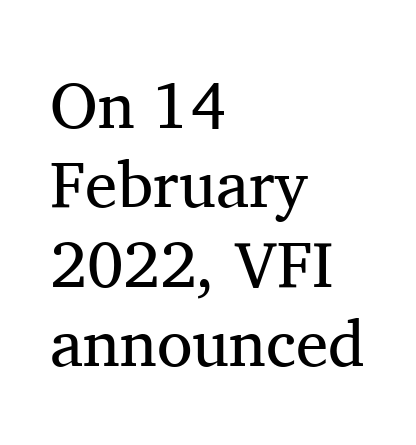
A typesetter would call this proportional, since set widths differ per character. Vertical stems look standard width or narrower in stroke. Classification — serif. Nothing unusual about the tracking: characters are spaced as the font intends. The type sits square on the baseline with zero lean.
